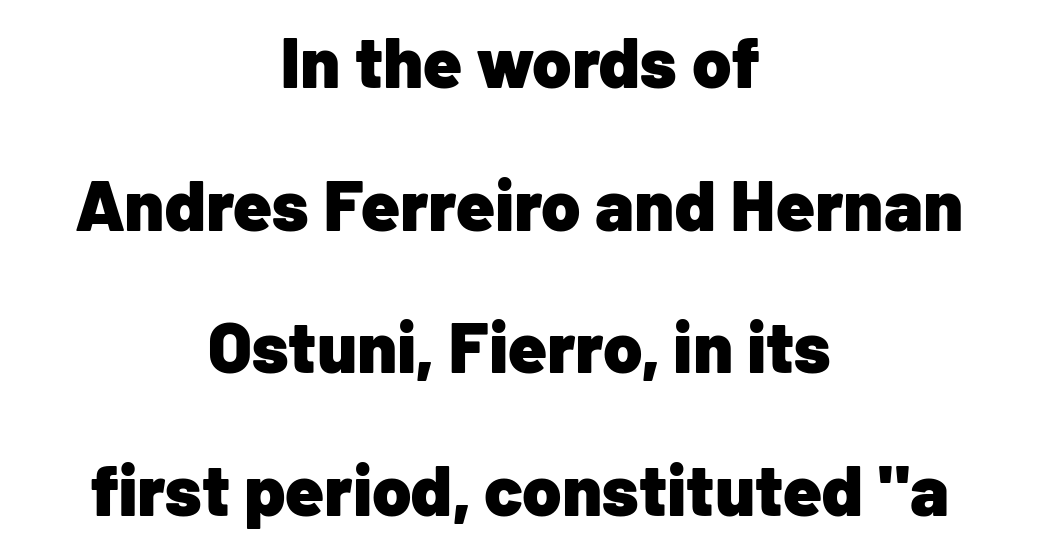
Q: Is the text bold? A: Yes.
Q: Is the text italic (slanted)? A: No, it is upright.
Q: Is the typeface a serif or a sans-serif typeface? A: Sans-serif.
Q: Is the text underlined? A: No.
Q: How is the paragraph aligned? A: Centered.
Q: Is the spacing between letters normal or unusually wide? A: Normal.
Q: Is the spacing between lines tight, normal or loose? A: Loose.
Q: Width (condensed, normal, or wide)? A: Normal.
Q: Stroke contrast? A: Low.
Q: x-height? A: Medium.
Q: Monospaced? A: No.
